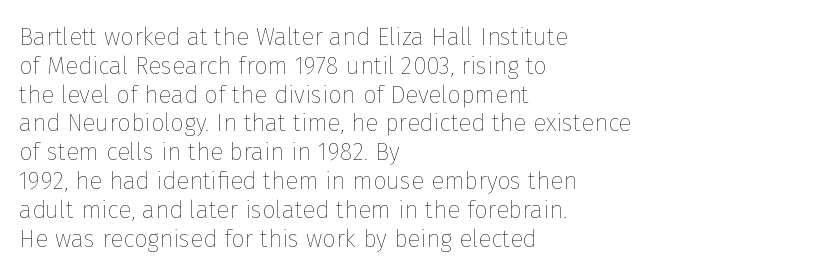
Q: Is the text bold? A: No.
Q: Is the text italic (slanted)? A: No, it is upright.
Q: Is the text underlined? A: No.
Q: How is the paragraph aligned? A: Left-aligned.
Q: Is the spacing between letters normal or unusually wide? A: Normal.
